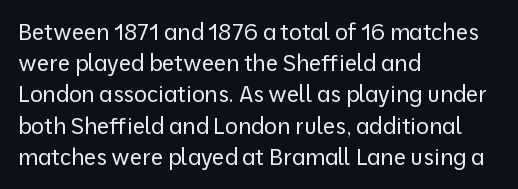
{"italic": "no", "bold": "no", "underline": "no", "align": "left", "line_spacing": "normal", "line_spacing_ratio": 1.42, "letter_spacing": "normal", "letter_spacing_em": 0.0, "glyph_px": 22}
